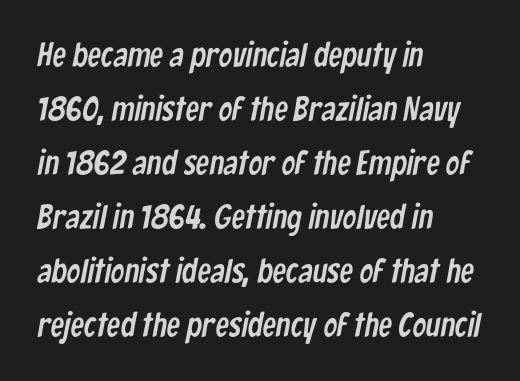
The image shows 34 px condensed sans-serif type; set left-aligned, normal line spacing (1.59x), normal letter spacing, not underlined; low stroke contrast and a medium x-height.
